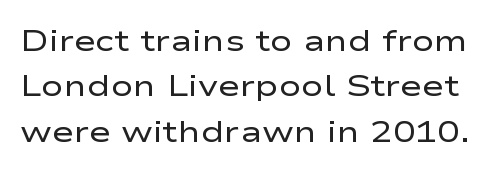
{"serif": "no", "italic": "no", "bold": "no", "weight": "regular", "width": "wide", "stroke_contrast": "low", "x_height": "medium", "monospaced": "no", "underline": "no", "line_spacing": "normal", "line_spacing_ratio": 1.51, "letter_spacing": "normal", "letter_spacing_em": 0.0, "glyph_px": 30}
